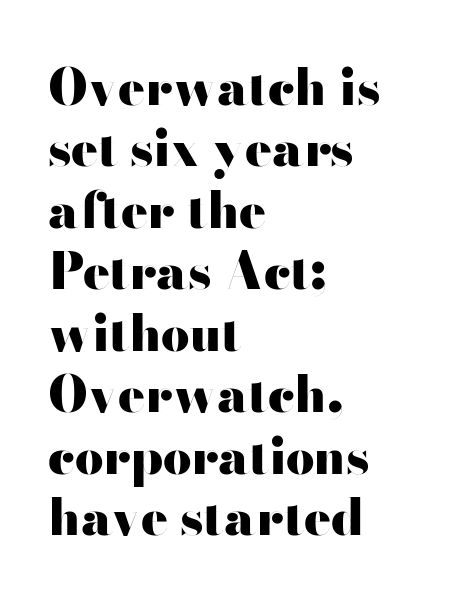
Q: Is the text bold? A: Yes.
Q: Is the text italic (slanted)? A: No, it is upright.
Q: Is the typeface a serif or a sans-serif typeface? A: Sans-serif.
Q: Is the text underlined? A: No.
Q: How is the paragraph aligned? A: Left-aligned.
Q: Is the spacing between letters normal or unusually wide? A: Normal.
Q: Width (condensed, normal, or wide)? A: Wide.
Q: Stroke contrast? A: High.
Q: x-height? A: Small.
Q: Monospaced? A: No.
